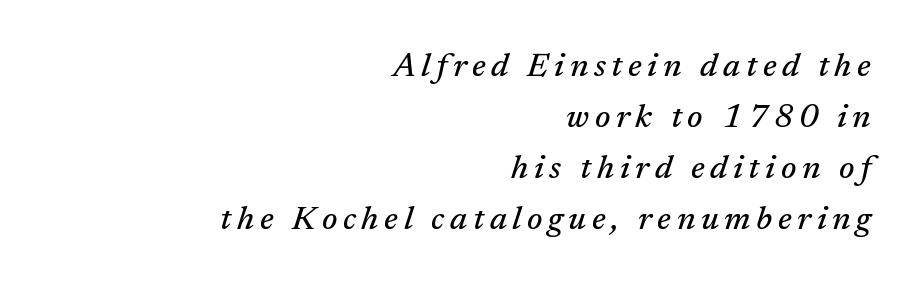
The image shows 33 px serif type, italic (leaning right); set right-aligned, normal line spacing (1.55x), not underlined; medium stroke contrast and a medium x-height.
